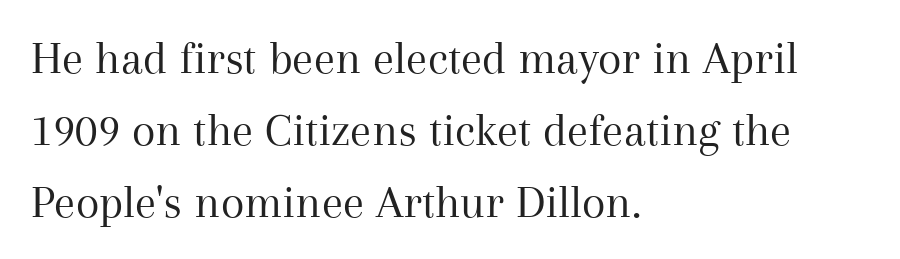
{"serif": "yes", "italic": "no", "bold": "no", "weight": "regular", "width": "normal", "stroke_contrast": "medium", "x_height": "medium", "monospaced": "no", "underline": "no", "align": "left", "line_spacing": "normal", "line_spacing_ratio": 1.5, "letter_spacing": "normal", "letter_spacing_em": 0.0, "glyph_px": 48}
